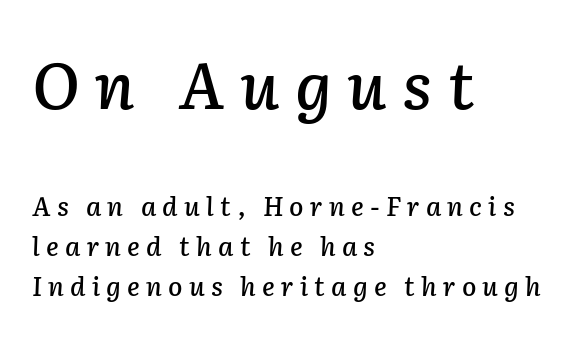
Q: Is the text italic (slanted)? A: Yes, it leans right by about 2 degrees.
Q: Is the text underlined? A: No.
Q: How is the paragraph aligned? A: Left-aligned.
Q: Is the spacing between letters normal or unusually wide? A: Unusually wide.
Q: Is the spacing between lines tight, normal or loose? A: Normal.
Q: Which block of text is set in a larger size, the first (top) or the second (bottom)? A: The first (top) one.
Q: Width (condensed, normal, or wide)? A: Normal.
Q: Stroke contrast? A: Low.
Q: x-height? A: Medium.
Q: Monospaced? A: No.
